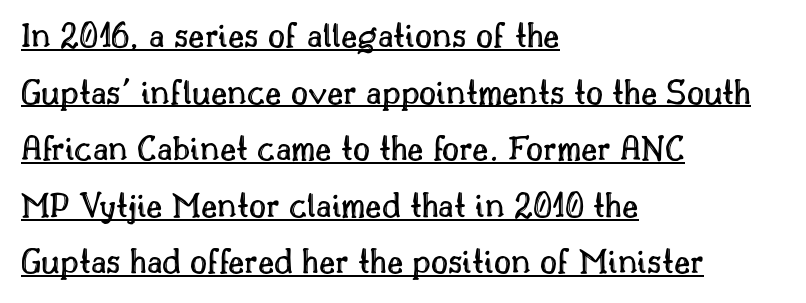
The image shows 37 px text type, upright; set left-aligned, normal line spacing (1.53x), normal letter spacing, underlined; a small x-height.
